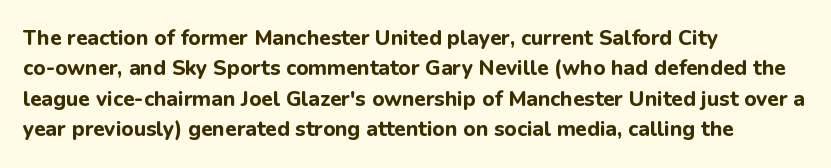
{"italic": "no", "bold": "yes", "underline": "no", "align": "left", "line_spacing": "normal", "line_spacing_ratio": 1.45, "letter_spacing": "normal", "letter_spacing_em": 0.0, "glyph_px": 21}
